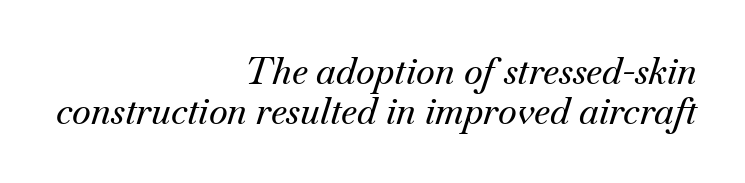
The image shows 36 px serif type, italic (leaning right); set right-aligned, tight line spacing (1.11x), normal letter spacing, not underlined; medium stroke contrast and a small x-height.
